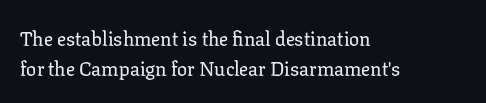
The image shows 20 px text type, upright; set left-aligned, normal line spacing (1.52x), normal letter spacing, not underlined.
